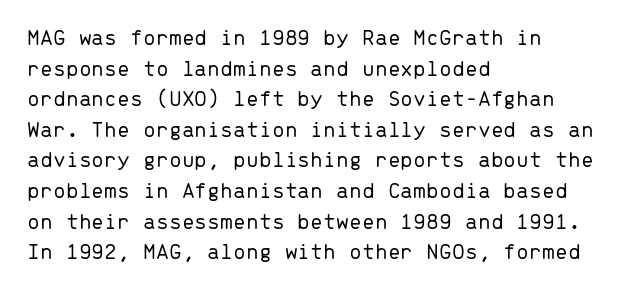
Vertical spacing — default. The text block is weighted toward the left margin, trailing off unevenly rightward. The baseline area is clear. These lines keep a tight, regular rhythm from letter to letter. No extra ink here — the face is not bold.
